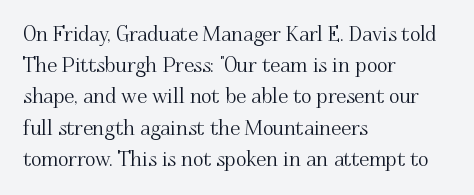
{"italic": "no", "underline": "no", "align": "left", "line_spacing": "normal", "line_spacing_ratio": 1.56, "letter_spacing": "normal", "letter_spacing_em": 0.0, "glyph_px": 20}
